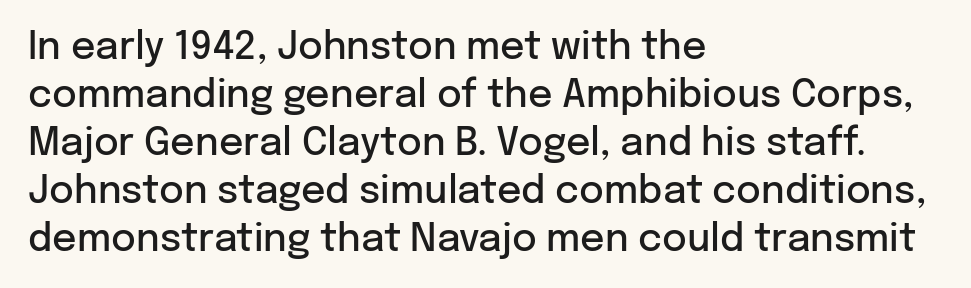
The image shows 38 px semibold sans-serif type, upright; set left-aligned, normal line spacing (1.26x), normal letter spacing, not underlined; low stroke contrast and a medium x-height.
